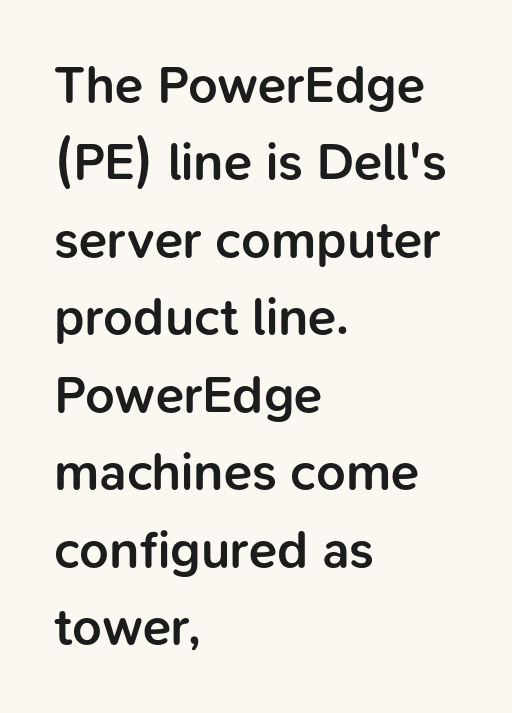
The image shows 52 px semibold sans-serif type, upright; set left-aligned, normal line spacing (1.49x), normal letter spacing, not underlined; low stroke contrast and a medium x-height.
